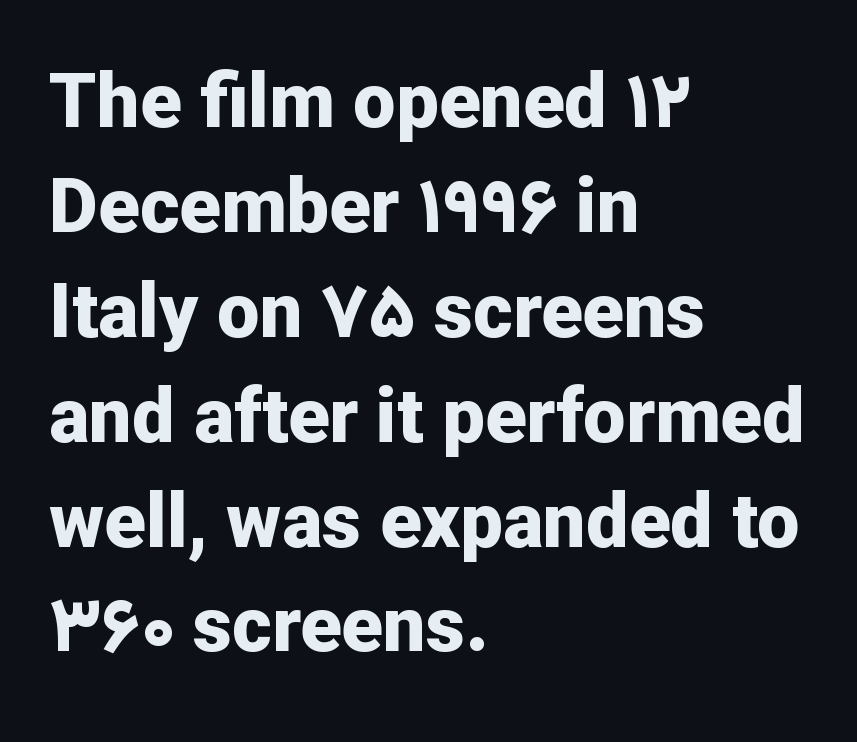
{"serif": "no", "italic": "no", "bold": "yes", "weight": "bold", "width": "normal", "stroke_contrast": "low", "x_height": "medium", "monospaced": "no", "underline": "no", "align": "left", "line_spacing": "normal", "line_spacing_ratio": 1.38, "letter_spacing": "normal", "letter_spacing_em": 0.0, "glyph_px": 76}
